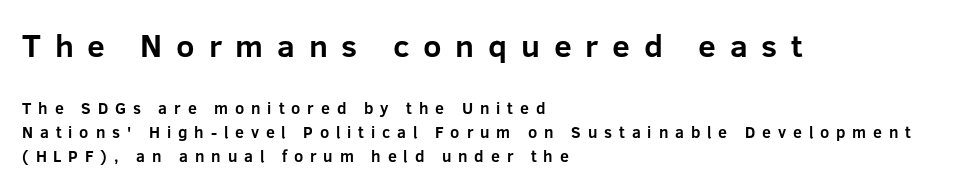
{"serif": "no", "italic": "no", "bold": "yes", "weight": "bold", "width": "normal", "stroke_contrast": "low", "x_height": "medium", "monospaced": "no", "underline": "no", "align": "left", "line_spacing": "normal", "line_spacing_ratio": 1.51, "letter_spacing": "wide", "letter_spacing_em": 0.43, "larger_block": "first", "size_ratio": 2.0, "glyph_px": 32}
